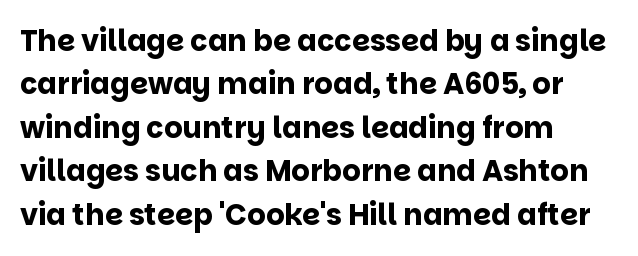
{"serif": "no", "italic": "no", "bold": "yes", "weight": "bold", "width": "normal", "stroke_contrast": "low", "x_height": "large", "monospaced": "no", "underline": "no", "align": "left", "line_spacing": "normal", "line_spacing_ratio": 1.5, "letter_spacing": "normal", "letter_spacing_em": 0.0, "glyph_px": 29}
